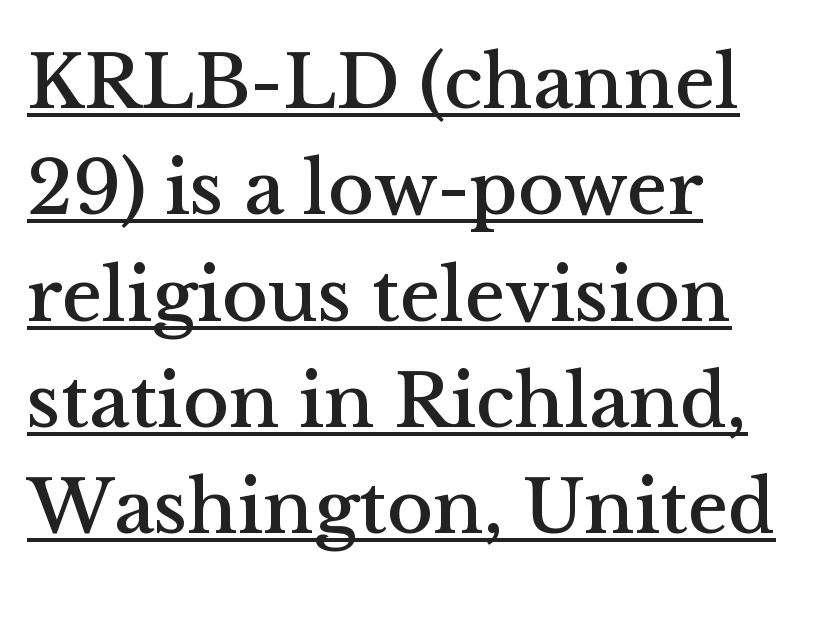
Q: Is the text italic (slanted)? A: No, it is upright.
Q: Is the typeface a serif or a sans-serif typeface? A: Serif.
Q: Is the text underlined? A: Yes.
Q: How is the paragraph aligned? A: Left-aligned.
Q: Is the spacing between letters normal or unusually wide? A: Normal.
Q: Is the spacing between lines tight, normal or loose? A: Normal.
Q: Width (condensed, normal, or wide)? A: Normal.
Q: Stroke contrast? A: Medium.
Q: x-height? A: Medium.
Q: Monospaced? A: No.
